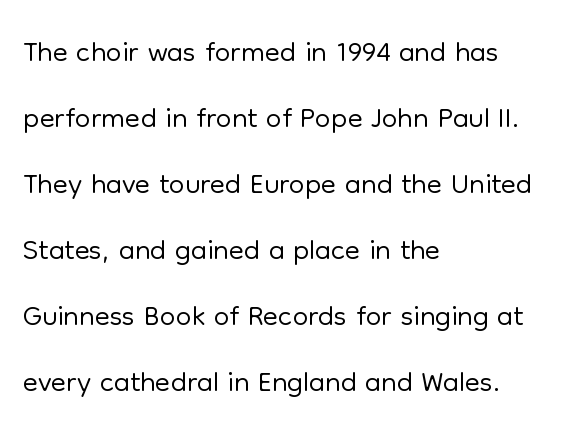
Q: Is the text bold? A: No.
Q: Is the text italic (slanted)? A: No, it is upright.
Q: Is the typeface a serif or a sans-serif typeface? A: Sans-serif.
Q: Is the text underlined? A: No.
Q: How is the paragraph aligned? A: Left-aligned.
Q: Is the spacing between letters normal or unusually wide? A: Normal.
Q: Is the spacing between lines tight, normal or loose? A: Normal.
Q: Width (condensed, normal, or wide)? A: Normal.
Q: Stroke contrast? A: Low.
Q: x-height? A: Medium.
Q: Monospaced? A: No.
